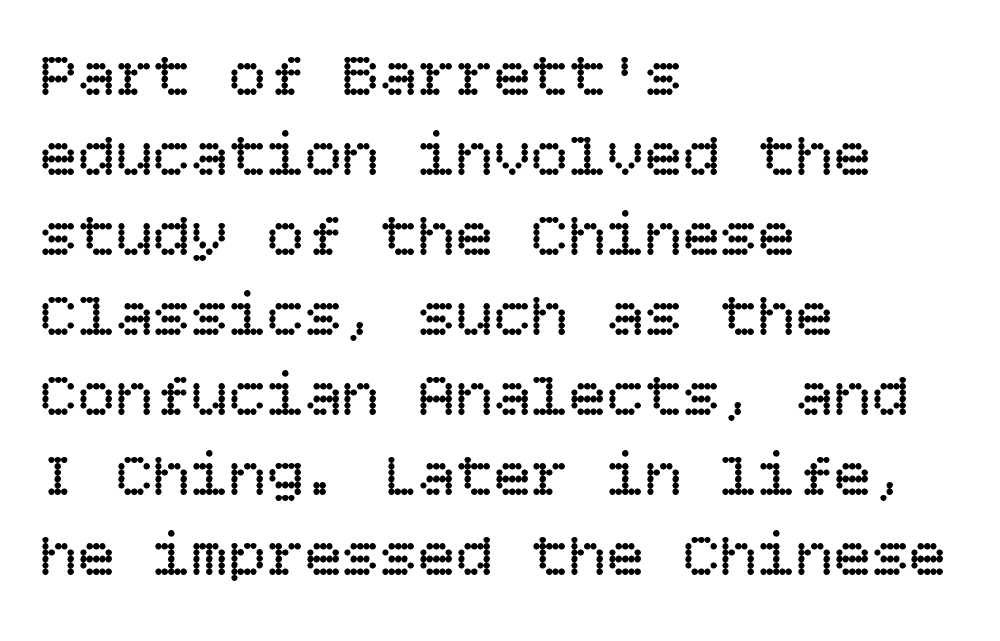
If you drew a ruler down the left edge, every line would touch it. Type without underlining. A typesetter would call this leading conventional body-copy spacing. Style check: upright.
